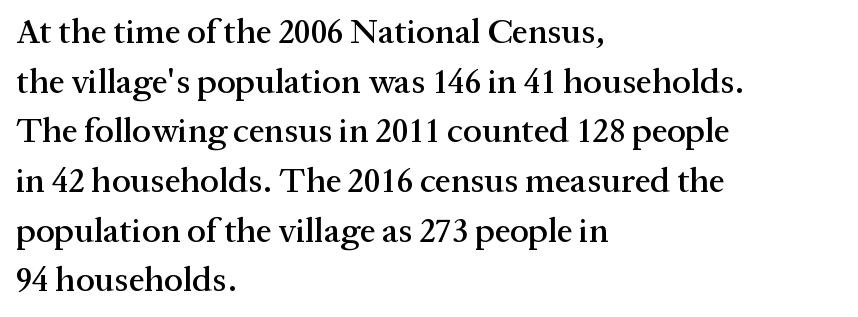
The image shows 35 px serif type, upright; set left-aligned, normal line spacing (1.42x), normal letter spacing, not underlined; medium stroke contrast and a medium x-height.
